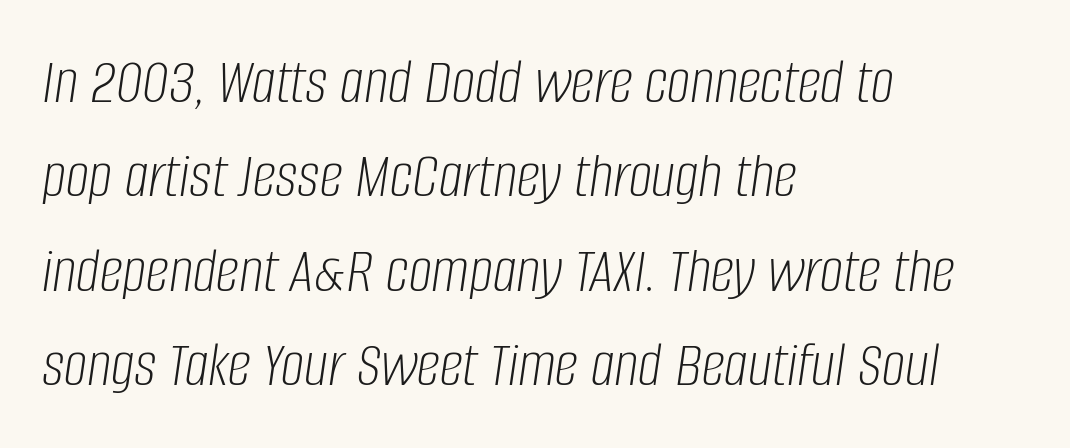
{"italic": "yes", "lean": "right", "slant_degrees": 8, "bold": "no", "weight": "light", "width": "condensed", "stroke_contrast": "low", "x_height": "large", "monospaced": "no", "underline": "no", "align": "left", "line_spacing": "normal", "line_spacing_ratio": 1.43, "letter_spacing": "normal", "letter_spacing_em": 0.0, "glyph_px": 66}
